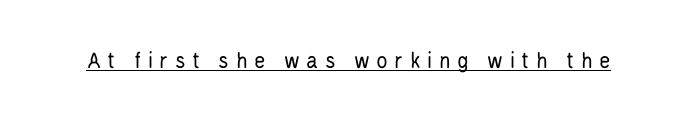
Inter-character spacing is expanded well beyond the font's built-in metrics. The rendering uses the underline text-decoration. No extra ink here — the face is not bold. The letters stand straight up with perfectly vertical stems.
